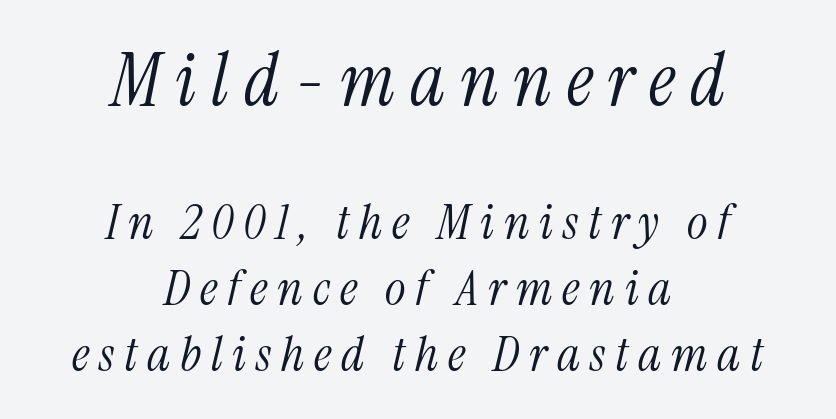
{"serif": "yes", "italic": "yes", "lean": "right", "slant_degrees": 13, "bold": "no", "weight": "light", "width": "condensed", "stroke_contrast": "medium", "x_height": "medium", "monospaced": "no", "underline": "no", "align": "center", "line_spacing": "normal", "line_spacing_ratio": 1.35, "letter_spacing": "wide", "letter_spacing_em": 0.2, "larger_block": "first", "size_ratio": 1.51, "glyph_px": 74}
